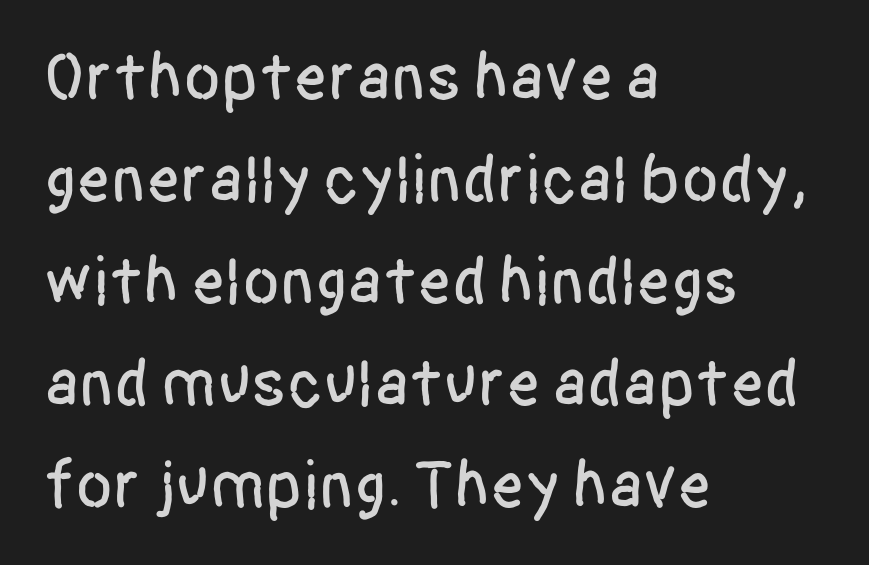
Any mark beneath the type? The region is blank. Default kerning and tracking; the words read as compact shapes. Note the varied advance widths — an 'i' is clearly narrower than an 'm'. Type style note: lacks serifs. Ascenders rise straight up at ninety degrees.
